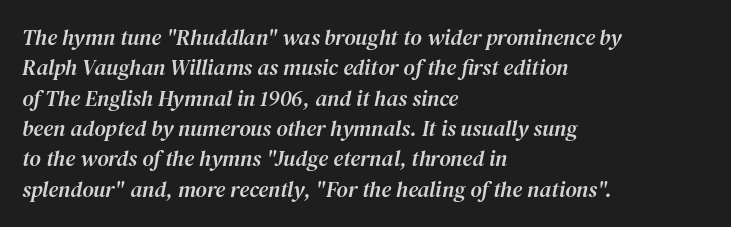
Q: Is the text italic (slanted)? A: Yes, it leans right by about 12 degrees.
Q: Is the text underlined? A: No.
Q: How is the paragraph aligned? A: Left-aligned.
Q: Is the spacing between letters normal or unusually wide? A: Normal.
Q: Is the spacing between lines tight, normal or loose? A: Normal.
